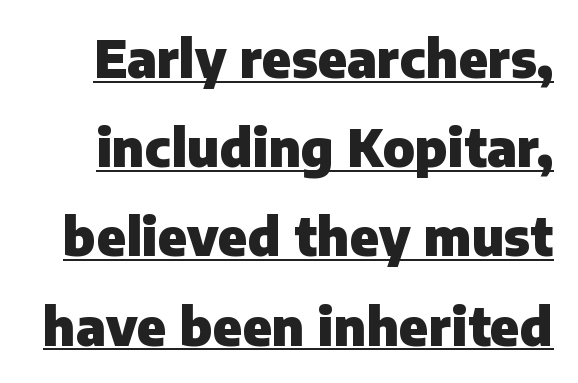
Does extra space separate the letters? No, they use regular spacing. Somebody hit Ctrl+U on this one — the words are underlined. Serifs: no, the terminals of the letterforms are clean. Caption: bold face, heavy strokes. The lettering holds an erect, upright posture throughout.
